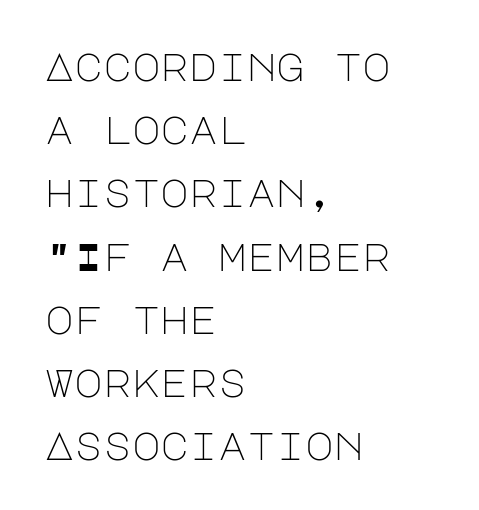
The image shows 39 px light sans-serif type, upright; set left-aligned, normal line spacing (1.62x), normal letter spacing, not underlined; low stroke contrast and a large x-height.
